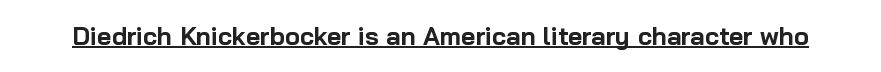
Q: Is the text bold? A: Yes.
Q: Is the text italic (slanted)? A: No, it is upright.
Q: Is the text underlined? A: Yes.
Q: Is the spacing between letters normal or unusually wide? A: Normal.
